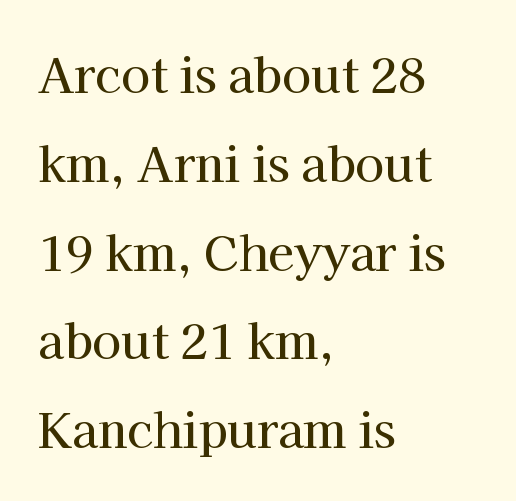
The image shows 47 px serif type, upright; set left-aligned, line spacing 1.89x, normal letter spacing, not underlined; high stroke contrast and a medium x-height.
